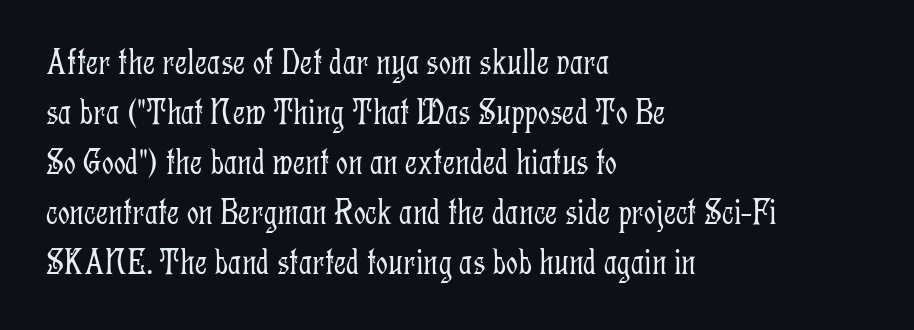
The image shows 37 px light, condensed serif type, upright; set left-aligned, normal line spacing (1.35x), normal letter spacing, not underlined; low stroke contrast and a medium x-height.
